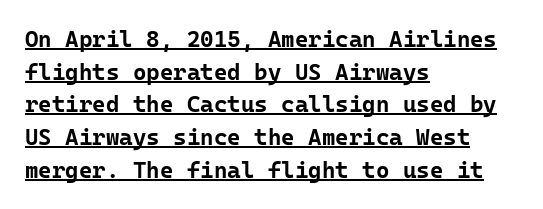
Q: Is the text bold? A: Yes.
Q: Is the text italic (slanted)? A: No, it is upright.
Q: Is the text underlined? A: Yes.
Q: How is the paragraph aligned? A: Left-aligned.
Q: Is the spacing between letters normal or unusually wide? A: Normal.
Q: Is the spacing between lines tight, normal or loose? A: Normal.
